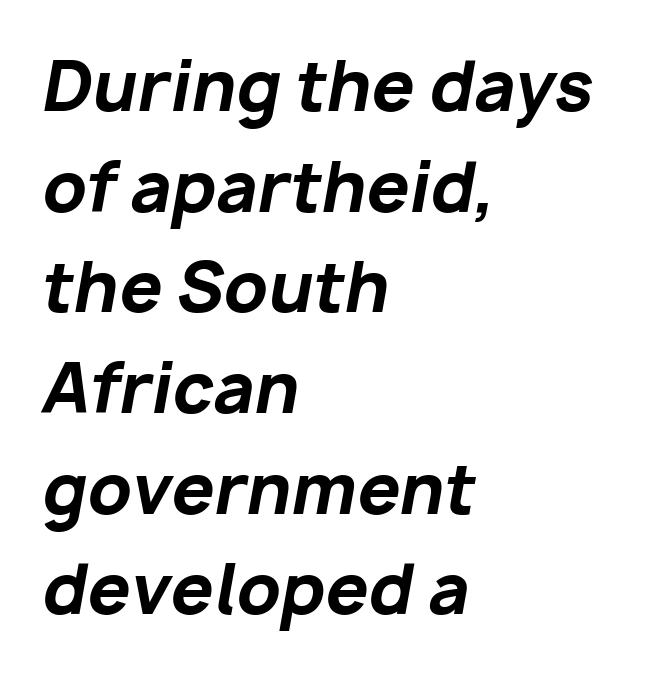
{"italic": "yes", "lean": "right", "slant_degrees": 10, "bold": "yes", "weight": "bold", "width": "normal", "stroke_contrast": "low", "x_height": "medium", "monospaced": "no", "underline": "no", "align": "left", "line_spacing": "normal", "line_spacing_ratio": 1.48, "letter_spacing": "normal", "letter_spacing_em": 0.0, "glyph_px": 68}
